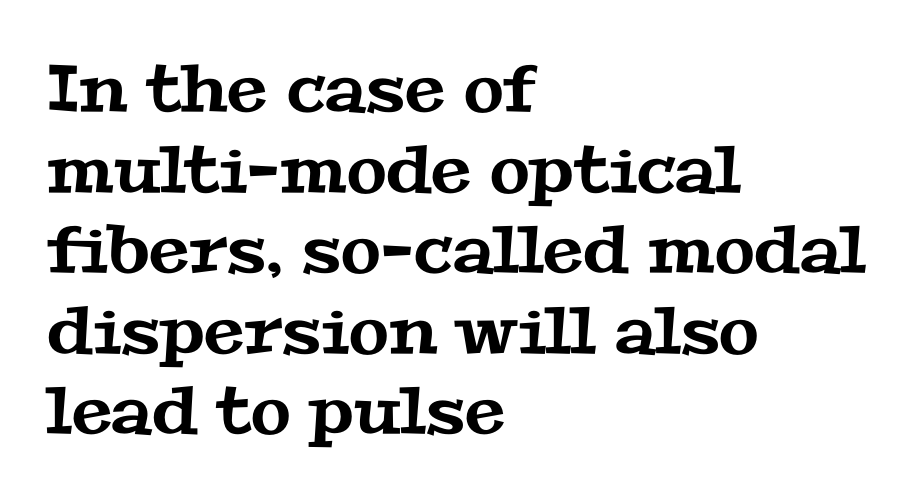
Just letters on the line, the space beneath them empty. These lines are composed in type with serifs. If you drew a ruler down the left edge, every line would touch it. Students, note that the glyphs here touch the page at normal intervals.
